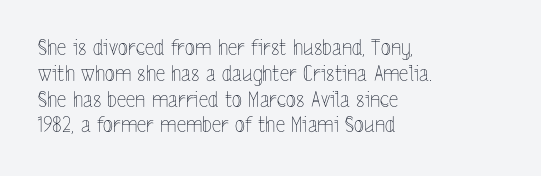
{"italic": "no", "bold": "no", "underline": "no", "align": "left", "line_spacing_ratio": 1.23, "letter_spacing": "normal", "letter_spacing_em": 0.0, "glyph_px": 21}
